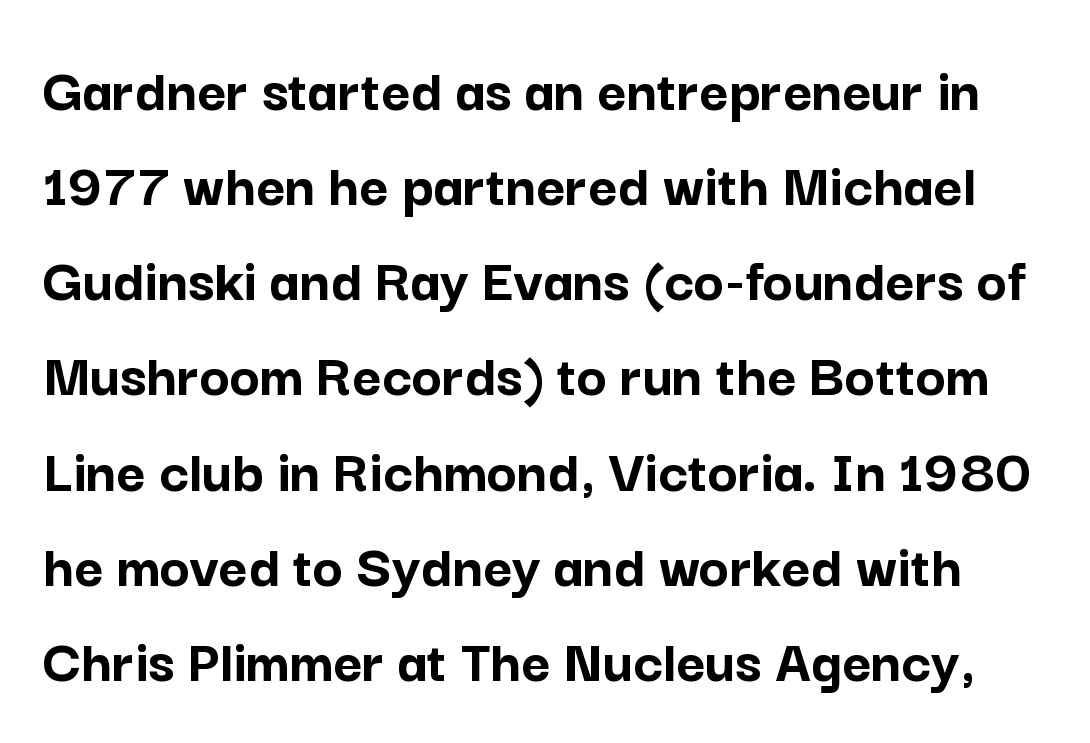
Q: Is the text bold? A: Yes.
Q: Is the text italic (slanted)? A: No, it is upright.
Q: Is the typeface a serif or a sans-serif typeface? A: Sans-serif.
Q: Is the text underlined? A: No.
Q: Is the spacing between letters normal or unusually wide? A: Normal.
Q: Is the spacing between lines tight, normal or loose? A: Normal.
Q: Width (condensed, normal, or wide)? A: Normal.
Q: Stroke contrast? A: Low.
Q: x-height? A: Medium.
Q: Monospaced? A: No.
